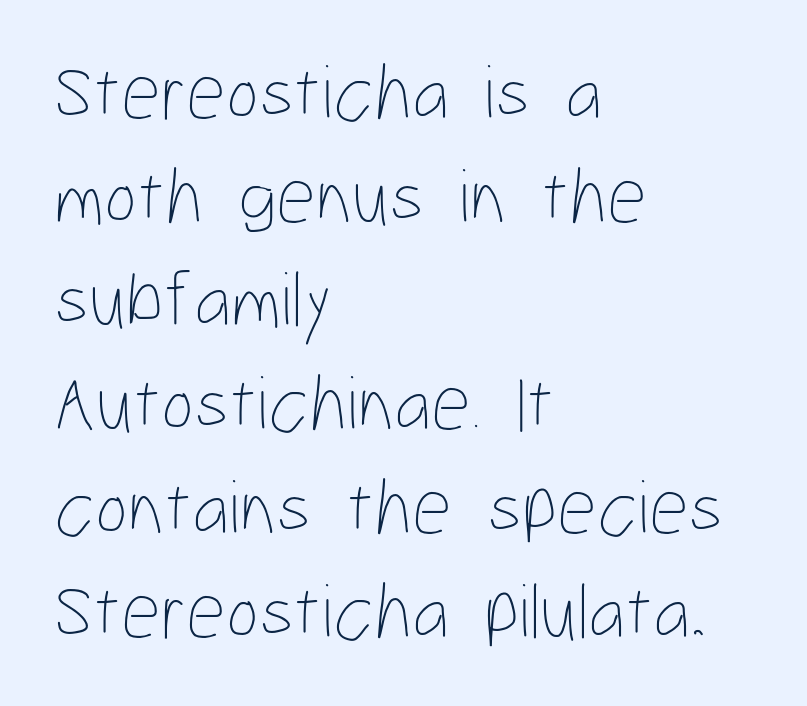
The image shows 78 px thin, condensed type, upright; set left-aligned, normal line spacing (1.33x), normal letter spacing, not underlined; low stroke contrast and a medium x-height.
